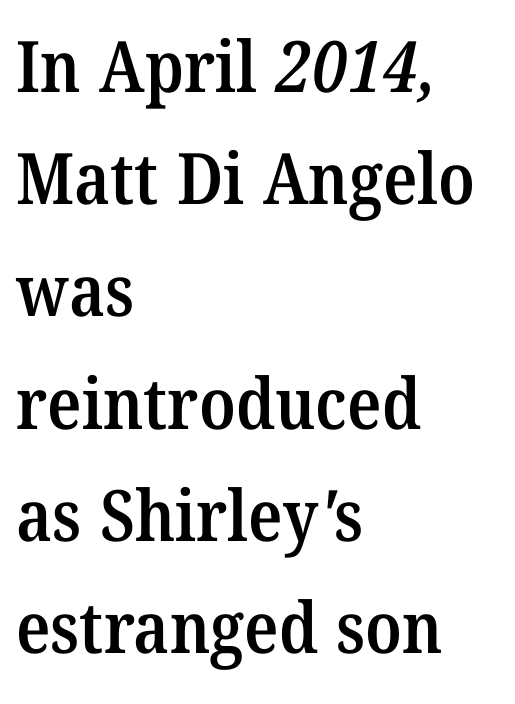
Q: Is the text bold? A: Semi-bold.
Q: Is the typeface a serif or a sans-serif typeface? A: Serif.
Q: Is the text underlined? A: No.
Q: How is the paragraph aligned? A: Left-aligned.
Q: Is the spacing between letters normal or unusually wide? A: Normal.
Q: Is the spacing between lines tight, normal or loose? A: Normal.
Q: Width (condensed, normal, or wide)? A: Normal.
Q: Stroke contrast? A: Medium.
Q: x-height? A: Medium.
Q: Monospaced? A: No.
